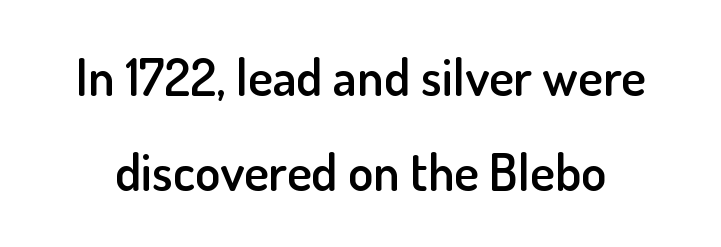
Q: Is the text bold? A: Semi-bold.
Q: Is the text italic (slanted)? A: No, it is upright.
Q: Is the typeface a serif or a sans-serif typeface? A: Sans-serif.
Q: Is the text underlined? A: No.
Q: Is the spacing between letters normal or unusually wide? A: Normal.
Q: Width (condensed, normal, or wide)? A: Normal.
Q: Stroke contrast? A: Low.
Q: x-height? A: Small.
Q: Monospaced? A: No.
